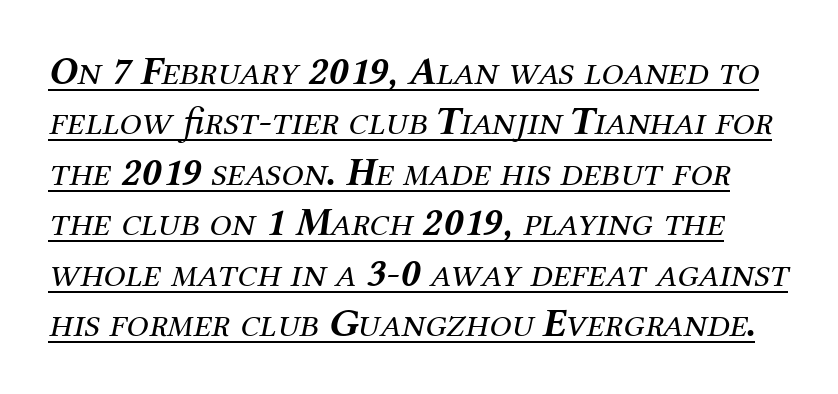
The image shows 40 px regular-weight serif type, italic (leaning right); set normal line spacing (1.26x), normal letter spacing, underlined; medium stroke contrast and a medium x-height.
